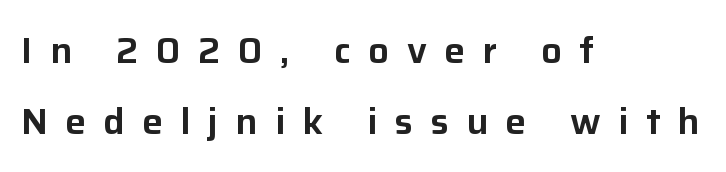
Do the letters lean? They stand straight. How are the letters spaced? Widely, with obvious added tracking. Caption: multi-line text, flush left, ragged right. Is this a sans? Yes — the strokes have no serifs. These lines are rendered in a variable-pitch font. The foot of each line stays bare and open.
